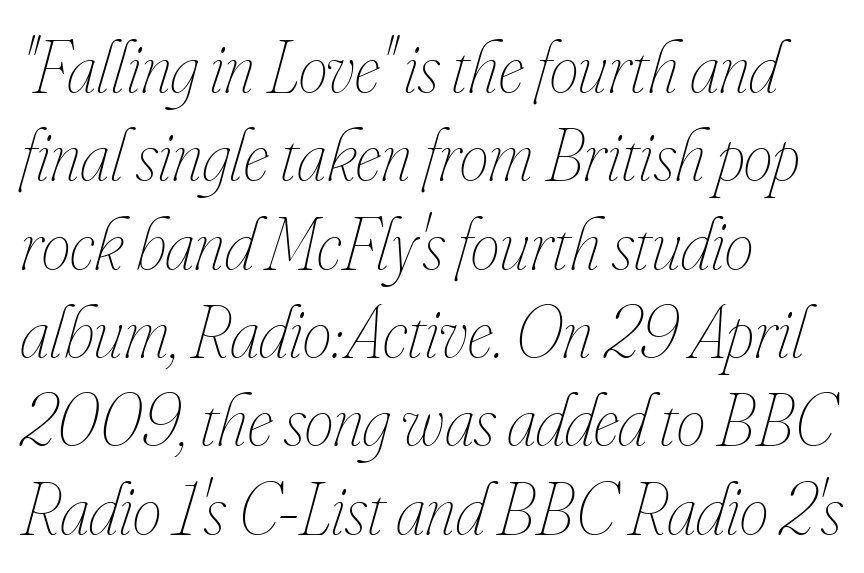
The image shows 73 px thin, condensed type, italic (leaning right); set left-aligned, line spacing 1.21x, normal letter spacing, not underlined; low stroke contrast and a small x-height.
